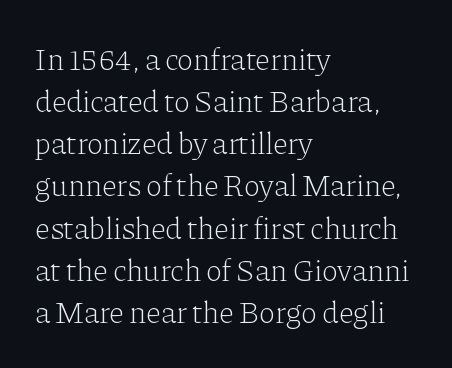
{"serif": "yes", "italic": "no", "bold": "no", "weight": "light", "width": "normal", "stroke_contrast": "low", "x_height": "medium", "monospaced": "no", "underline": "no", "align": "left", "line_spacing": "normal", "line_spacing_ratio": 1.36, "letter_spacing": "normal", "letter_spacing_em": 0.0, "glyph_px": 31}
